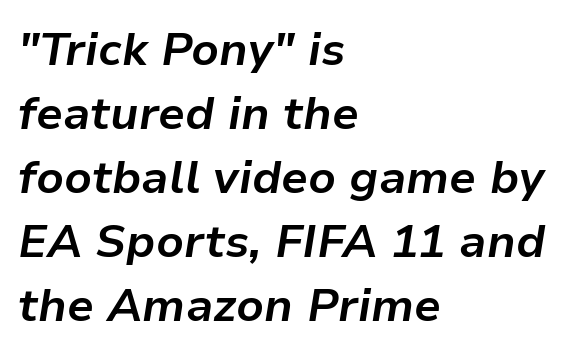
Q: Is the text bold? A: Yes.
Q: Is the text italic (slanted)? A: Yes, it leans right by about 9 degrees.
Q: Is the text underlined? A: No.
Q: How is the paragraph aligned? A: Left-aligned.
Q: Is the spacing between letters normal or unusually wide? A: Normal.
Q: Is the spacing between lines tight, normal or loose? A: Normal.
Q: Width (condensed, normal, or wide)? A: Normal.
Q: Stroke contrast? A: Low.
Q: x-height? A: Medium.
Q: Monospaced? A: No.
